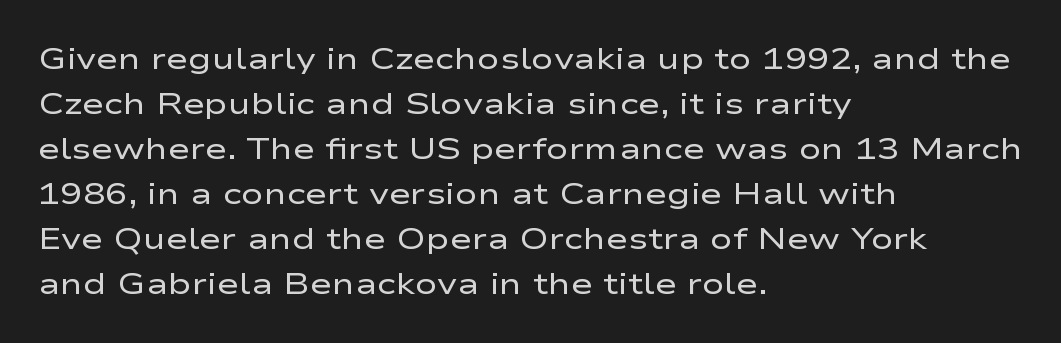
The image shows 30 px regular-weight, wide sans-serif type, upright; set left-aligned, normal line spacing (1.5x), normal letter spacing, not underlined; low stroke contrast and a medium x-height.
